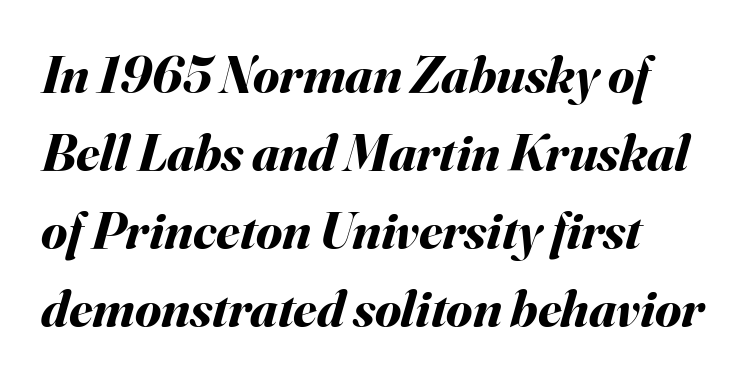
The image shows 53 px bold type, italic (leaning right); set left-aligned, normal line spacing (1.47x), normal letter spacing, not underlined; medium stroke contrast and a small x-height.
